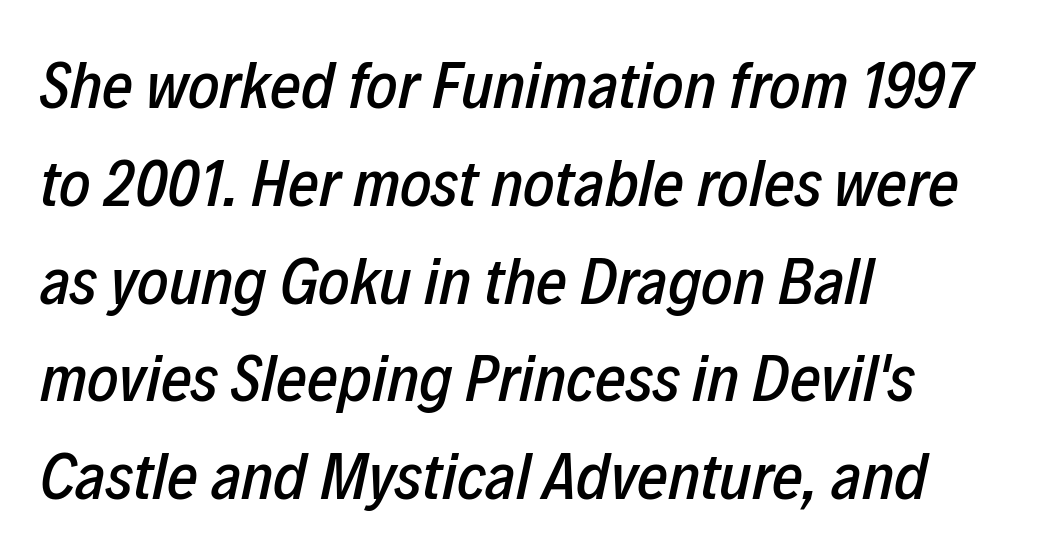
Each row of text sits above clean, open space. Is this a fixed-width face? No — the glyphs have proportional, varying widths. The ragged edge is on the right, which tells us the setting is flush left. Looking at the ascenders, they clearly lean.
